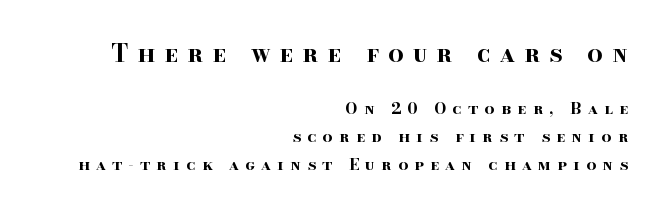
Q: Is the text bold? A: Yes.
Q: Is the text italic (slanted)? A: No, it is upright.
Q: Is the text underlined? A: No.
Q: How is the paragraph aligned? A: Right-aligned.
Q: Is the spacing between letters normal or unusually wide? A: Unusually wide.
Q: Which block of text is set in a larger size, the first (top) or the second (bottom)? A: The first (top) one.
